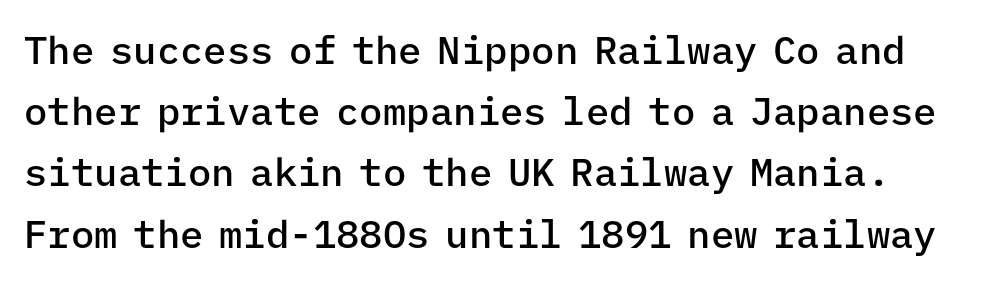
Q: Is the text bold? A: Semi-bold.
Q: Is the text italic (slanted)? A: No, it is upright.
Q: Is the typeface a serif or a sans-serif typeface? A: Sans-serif.
Q: Is the text underlined? A: No.
Q: Is the spacing between letters normal or unusually wide? A: Normal.
Q: Is the spacing between lines tight, normal or loose? A: Normal.
Q: Width (condensed, normal, or wide)? A: Normal.
Q: Stroke contrast? A: Low.
Q: x-height? A: Medium.
Q: Monospaced? A: Yes.
